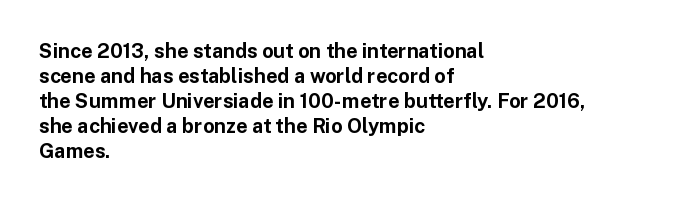
The baseline area is clear. Ordinary non-slanted type is in use. Look at the tracking — it's just the regular setting, nothing added. These lines carry a lot of weight — the face is fully bold.
